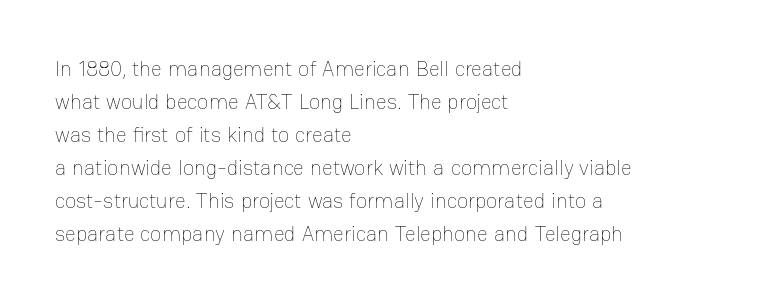
Q: Is the text bold? A: No.
Q: Is the text italic (slanted)? A: No, it is upright.
Q: Is the text underlined? A: No.
Q: How is the paragraph aligned? A: Left-aligned.
Q: Is the spacing between letters normal or unusually wide? A: Normal.
Q: Is the spacing between lines tight, normal or loose? A: Normal.
